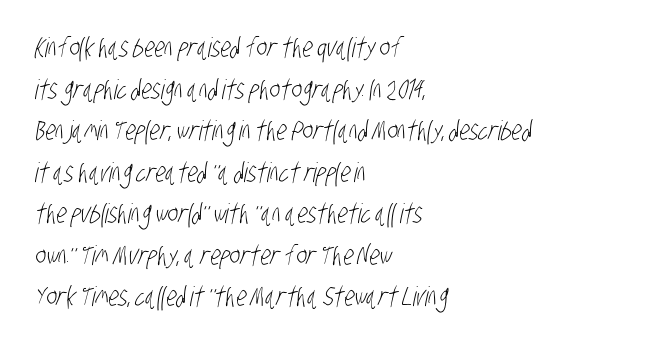
Q: Is the text bold? A: No.
Q: Is the text underlined? A: No.
Q: How is the paragraph aligned? A: Left-aligned.
Q: Is the spacing between letters normal or unusually wide? A: Normal.
Q: Is the spacing between lines tight, normal or loose? A: Normal.
